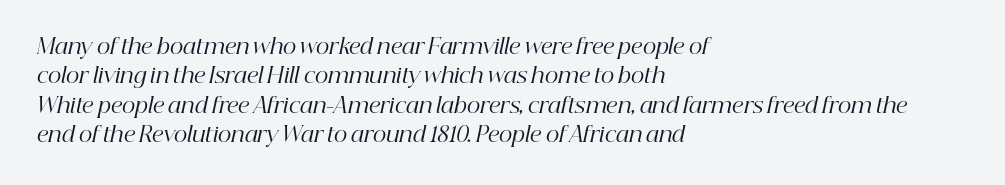
The image shows 21 px text type, italic (leaning right); set left-aligned, normal line spacing (1.4x), normal letter spacing, not underlined.
